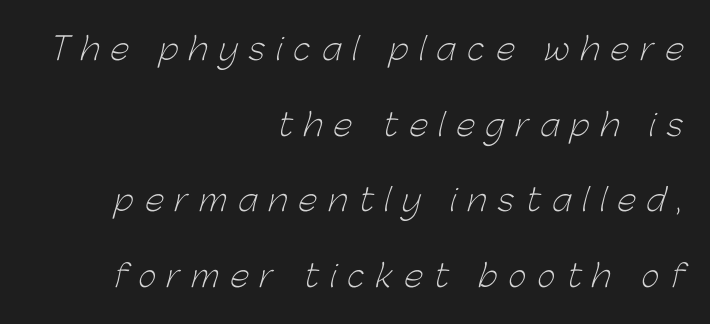
The image shows 31 px light sans-serif type; set right-aligned, loose line spacing (2.44x), unusually wide letter spacing (+0.36 em), not underlined; low stroke contrast and a medium x-height.
